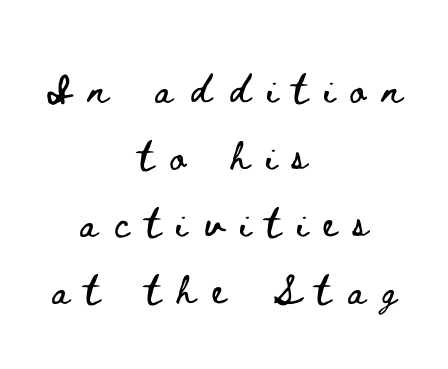
{"width": "wide", "stroke_contrast": "low", "x_height": "small", "monospaced": "no", "underline": "no", "align": "center", "line_spacing_ratio": 1.86, "letter_spacing": "wide", "letter_spacing_em": 0.47, "glyph_px": 36}
